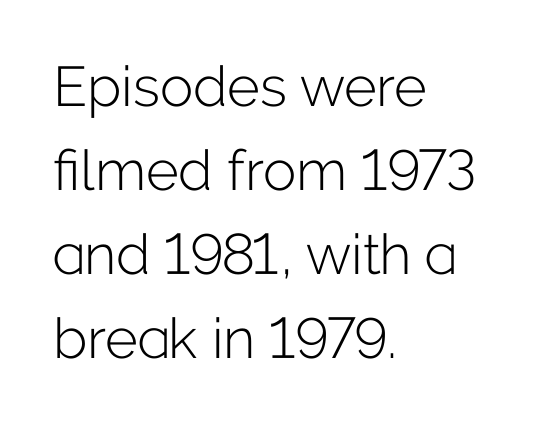
The rendering uses natural spacing where letterforms have individual widths. The foot of each line stays bare and open. The block of text has a typical density, with ordinary space between rows. Inter-character spacing is left at the font's built-in metrics. Typographically, this falls in the sans-serif category. No chunkiness to these letters — they're not bold.
